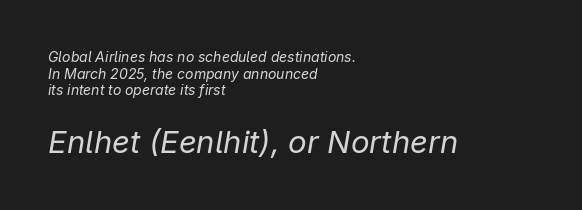
The image shows 31 px regular-weight type, italic (leaning right); set left-aligned, line spacing 1.18x, normal letter spacing, not underlined; the second (bottom) block is 2.21x larger; low stroke contrast and a medium x-height.
